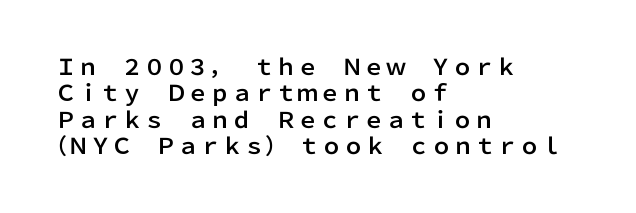
{"italic": "no", "underline": "no", "align": "left", "line_spacing_ratio": 1.2, "letter_spacing": "normal", "letter_spacing_em": 0.0, "glyph_px": 22}
